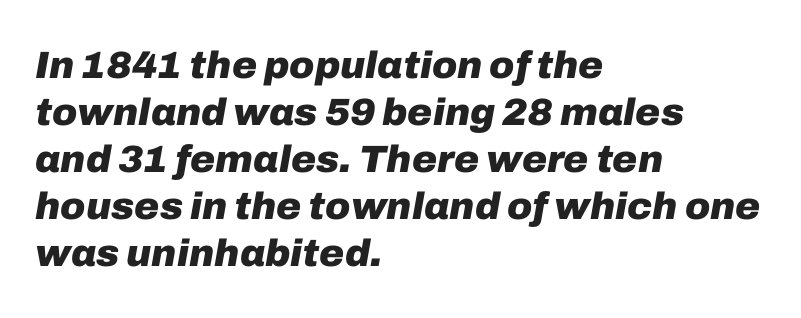
The image shows 38 px heavy type, italic (leaning right); set left-aligned, line spacing 1.24x, normal letter spacing, not underlined; low stroke contrast and a medium x-height.
